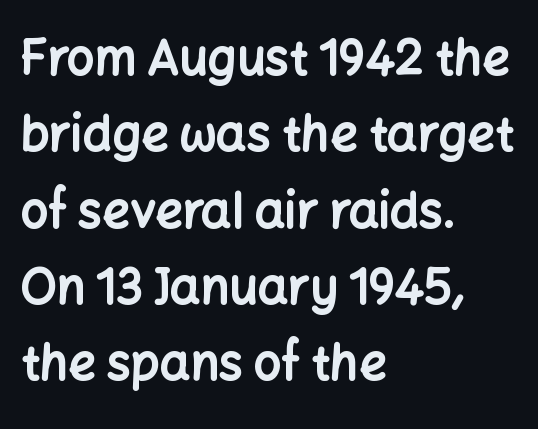
Q: Is the text bold? A: Yes.
Q: Is the text italic (slanted)? A: No, it is upright.
Q: Is the typeface a serif or a sans-serif typeface? A: Sans-serif.
Q: Is the text underlined? A: No.
Q: How is the paragraph aligned? A: Left-aligned.
Q: Is the spacing between letters normal or unusually wide? A: Normal.
Q: Is the spacing between lines tight, normal or loose? A: Normal.
Q: Width (condensed, normal, or wide)? A: Normal.
Q: Stroke contrast? A: Low.
Q: x-height? A: Medium.
Q: Monospaced? A: No.
